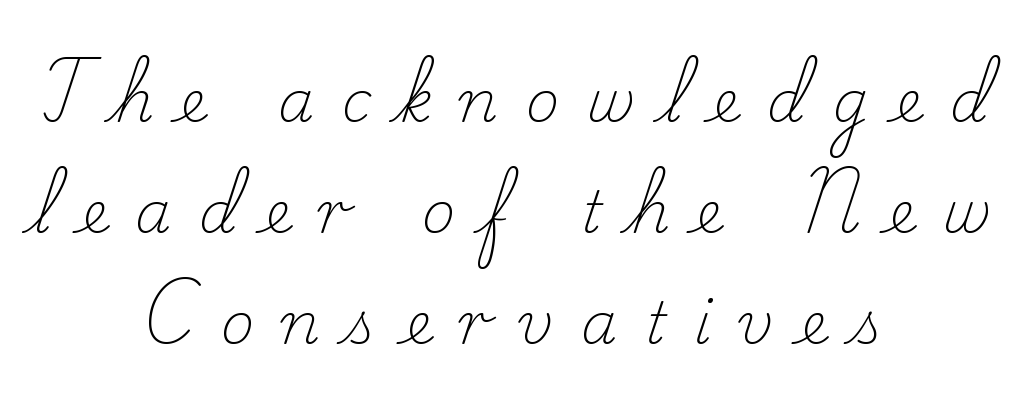
{"serif": "yes", "bold": "no", "weight": "light", "width": "normal", "stroke_contrast": "low", "x_height": "small", "monospaced": "no", "underline": "no", "align": "center", "line_spacing": "loose", "line_spacing_ratio": 1.91, "letter_spacing": "wide", "letter_spacing_em": 0.47, "glyph_px": 58}
